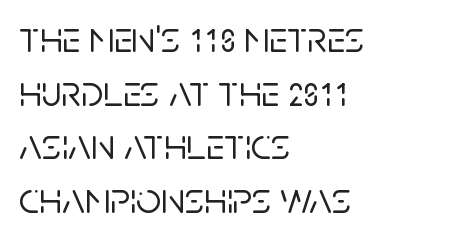
Q: Is the text italic (slanted)? A: No, it is upright.
Q: Is the typeface a serif or a sans-serif typeface? A: Sans-serif.
Q: Is the text underlined? A: No.
Q: How is the paragraph aligned? A: Left-aligned.
Q: Is the spacing between letters normal or unusually wide? A: Normal.
Q: Width (condensed, normal, or wide)? A: Normal.
Q: Stroke contrast? A: Low.
Q: x-height? A: Large.
Q: Monospaced? A: No.
